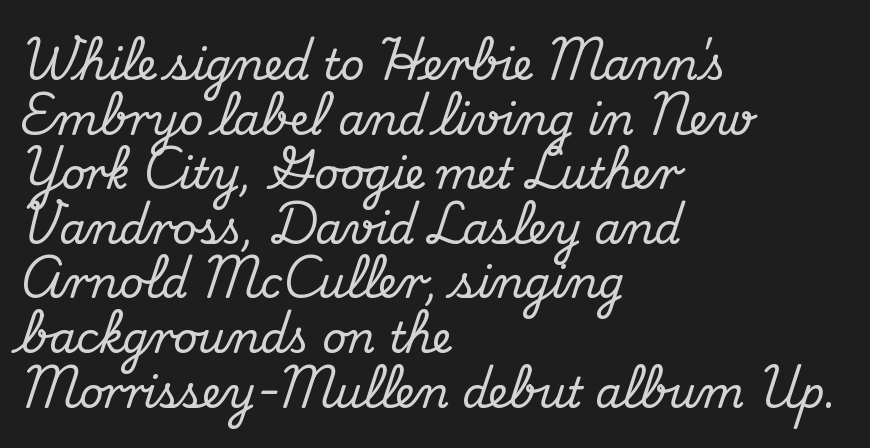
Honestly, there is no underline to notice here at all. This sample is left-justified, so line endings fall wherever the words run out. The face used here is rendered with its standard letterfit. Proportional: the letters do not fall into vertical columns.
